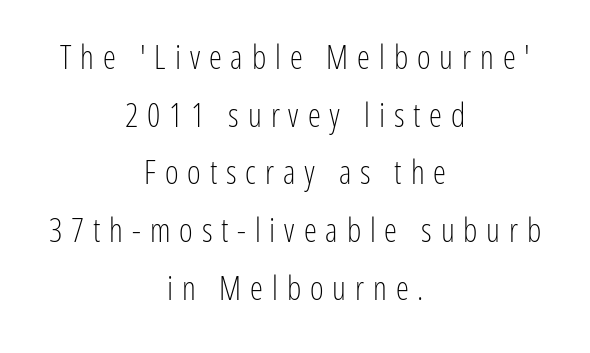
{"serif": "no", "italic": "no", "bold": "no", "weight": "light", "width": "condensed", "stroke_contrast": "low", "x_height": "medium", "monospaced": "no", "underline": "no", "align": "center", "line_spacing_ratio": 1.75, "letter_spacing": "wide", "letter_spacing_em": 0.27, "glyph_px": 33}
